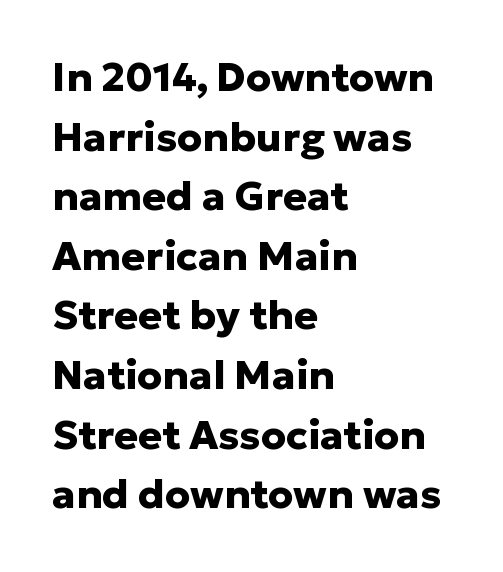
{"serif": "no", "italic": "no", "bold": "yes", "weight": "heavy", "width": "normal", "stroke_contrast": "low", "x_height": "medium", "monospaced": "no", "underline": "no", "align": "left", "line_spacing": "normal", "line_spacing_ratio": 1.49, "letter_spacing": "normal", "letter_spacing_em": 0.0, "glyph_px": 40}
